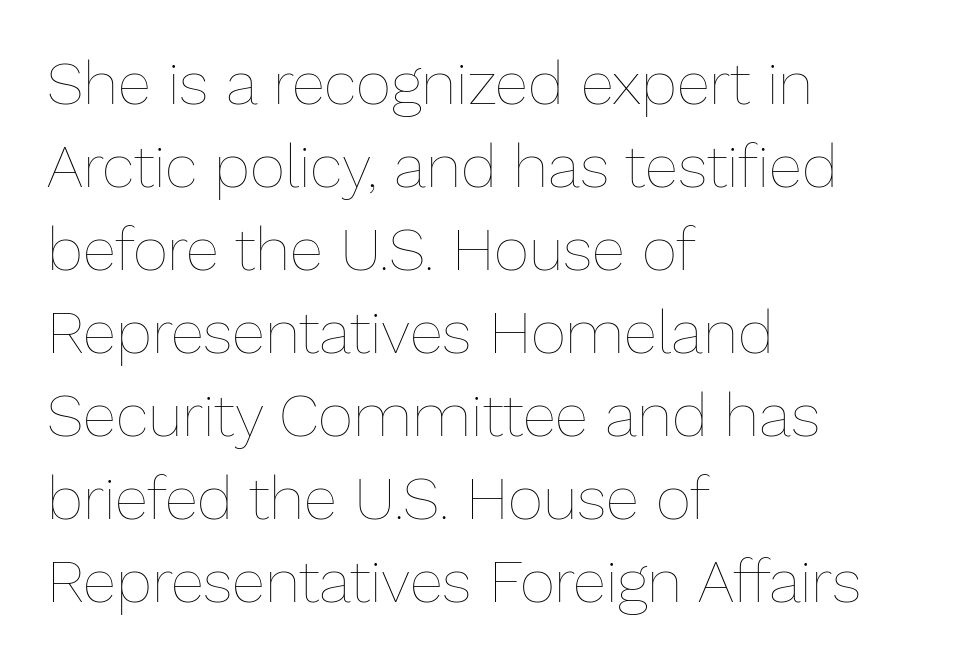
The specimen reads as upright at a glance. Is the type heavy? It reads as light-to-regular instead. The rendering uses natural spacing where letterforms have individual widths. Left-aligned paragraph, ragged on the right. The face used here is rendered with its standard letterfit.
